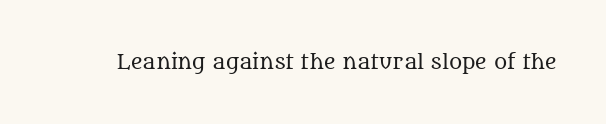
Posture: upright roman. Short note: letters normally spaced. The weight would be labelled regular, book, light, or lighter still. Lines of text with bare space underneath.
